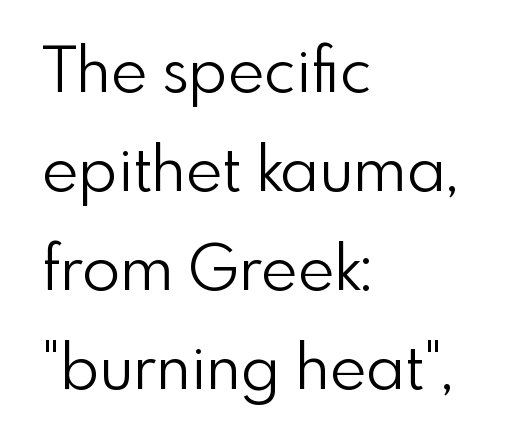
Is this a sans? Yes — the strokes have no serifs. The tracking reads as untouched default to a designer's eye. Letters rest on an invisible, unmarked baseline. No heavy texture on the line: the type isn't bold. Here the designer chose a conventional face with non-uniform glyph widths. Evenly set lines give the paragraph a standard silhouette.
